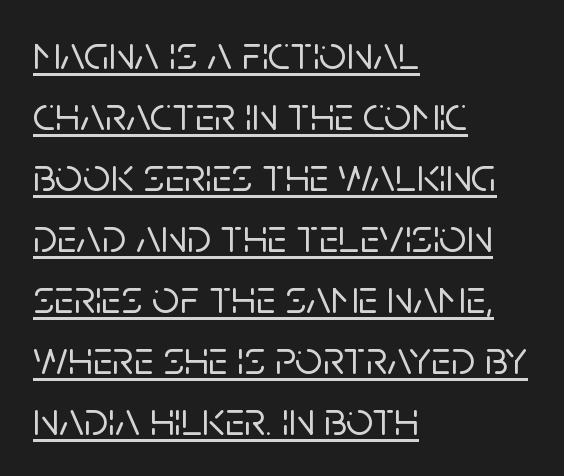
{"serif": "no", "italic": "no", "width": "normal", "stroke_contrast": "low", "x_height": "large", "monospaced": "no", "underline": "yes", "align": "left", "line_spacing": "normal", "line_spacing_ratio": 1.27, "letter_spacing": "normal", "letter_spacing_em": 0.0, "glyph_px": 48}
